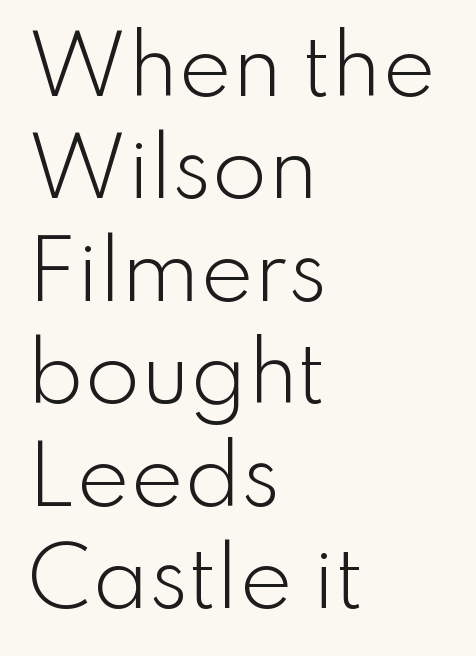
{"serif": "no", "italic": "no", "bold": "no", "weight": "light", "width": "normal", "stroke_contrast": "low", "x_height": "small", "monospaced": "no", "underline": "no", "align": "left", "line_spacing": "normal", "line_spacing_ratio": 1.28, "letter_spacing": "normal", "letter_spacing_em": 0.0, "glyph_px": 80}
